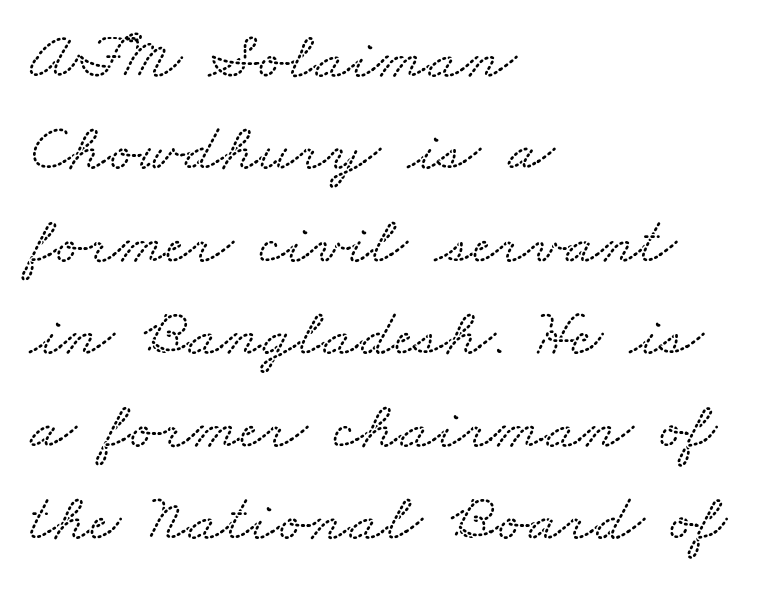
{"serif": "yes", "width": "wide", "stroke_contrast": "medium", "x_height": "small", "monospaced": "no", "underline": "no", "align": "left", "line_spacing": "normal", "line_spacing_ratio": 1.36, "letter_spacing": "normal", "letter_spacing_em": 0.0, "glyph_px": 68}
